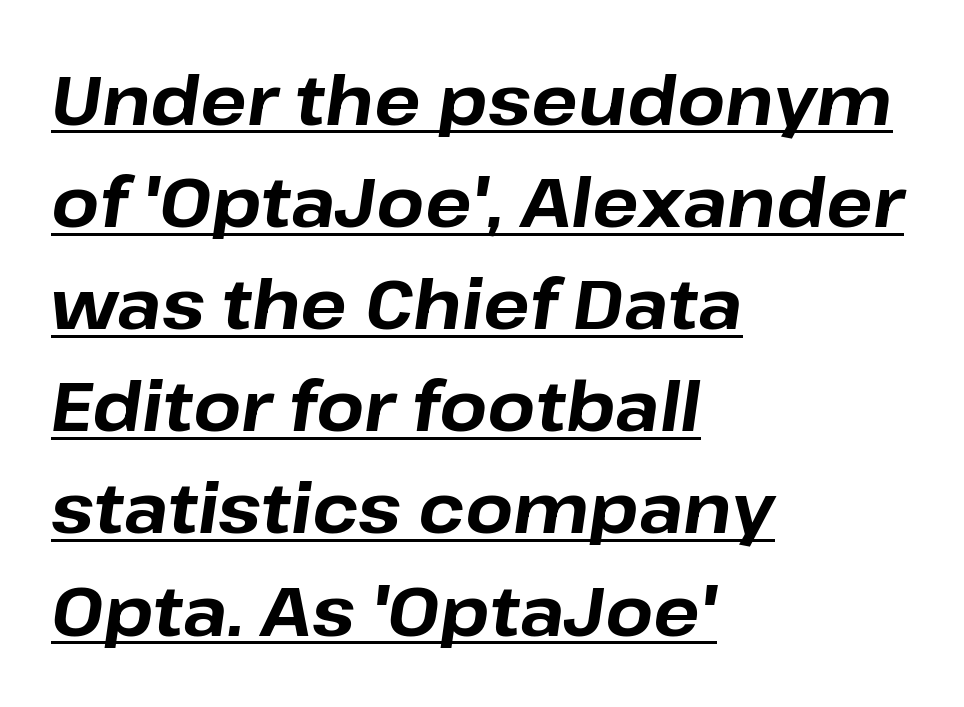
The image shows 69 px bold type, italic (leaning right); set left-aligned, normal line spacing (1.48x), normal letter spacing, underlined; low stroke contrast and a medium x-height.
